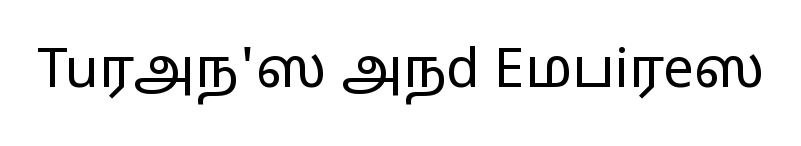
Q: Is the text bold? A: No.
Q: Is the text italic (slanted)? A: No, it is upright.
Q: Is the typeface a serif or a sans-serif typeface? A: Sans-serif.
Q: Is the text underlined? A: No.
Q: Is the spacing between letters normal or unusually wide? A: Normal.
Q: Width (condensed, normal, or wide)? A: Wide.
Q: Stroke contrast? A: Low.
Q: x-height? A: Medium.
Q: Monospaced? A: No.
